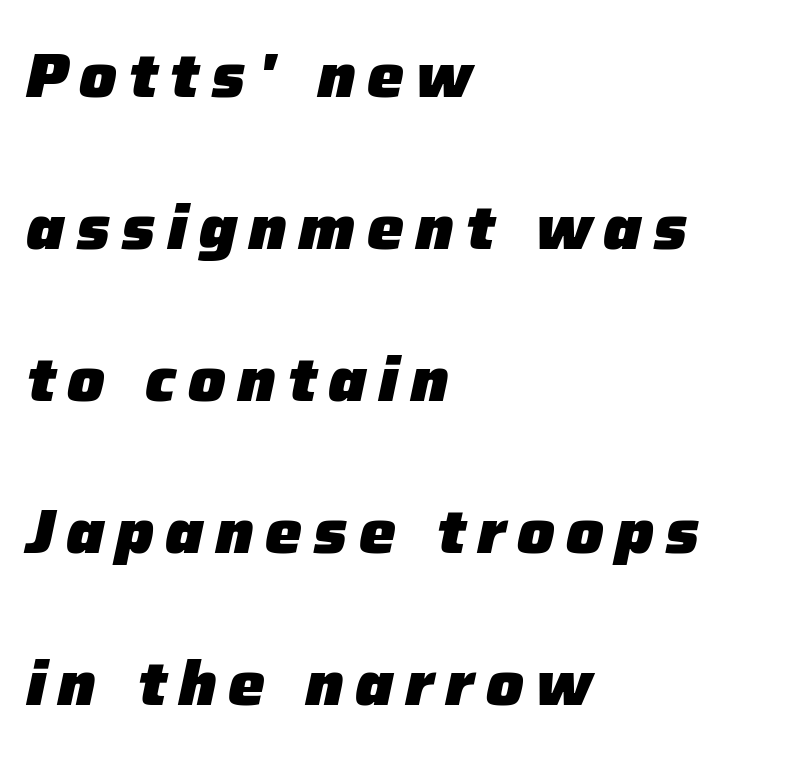
{"italic": "yes", "lean": "right", "slant_degrees": 12, "bold": "yes", "weight": "heavy", "width": "normal", "stroke_contrast": "low", "x_height": "medium", "monospaced": "no", "underline": "no", "align": "left", "line_spacing": "loose", "line_spacing_ratio": 2.45, "glyph_px": 62}
